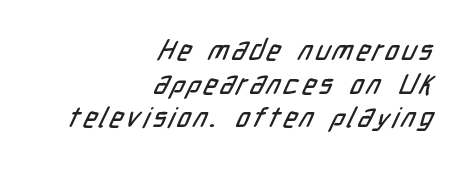
If you drew a ruler down the right edge, every line would touch it. The space directly below the letters is spotless. Here the designer chose a conventional face with non-uniform glyph widths. Regarding serifs, this sample does without them.
